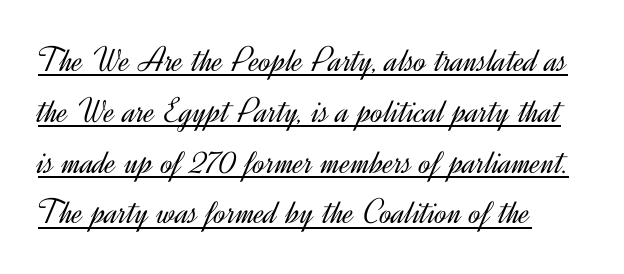
{"serif": "no", "bold": "no", "weight": "light", "width": "normal", "x_height": "small", "monospaced": "no", "underline": "yes", "line_spacing": "normal", "line_spacing_ratio": 1.41, "letter_spacing": "normal", "letter_spacing_em": 0.0, "glyph_px": 36}
